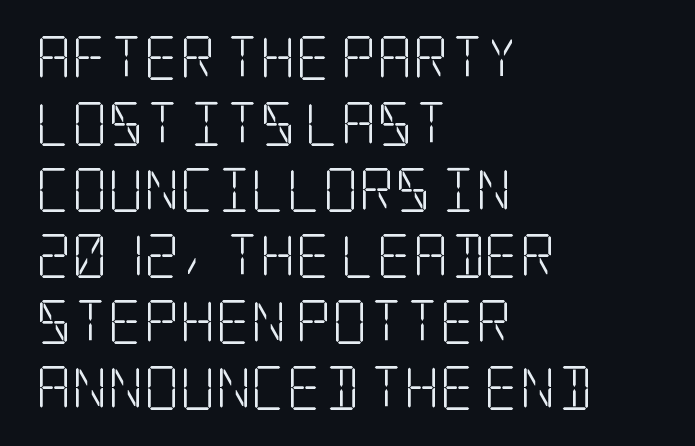
Q: Is the text bold? A: No.
Q: Is the text italic (slanted)? A: No, it is upright.
Q: Is the typeface a serif or a sans-serif typeface? A: Serif.
Q: Is the text underlined? A: No.
Q: How is the paragraph aligned? A: Left-aligned.
Q: Is the spacing between letters normal or unusually wide? A: Normal.
Q: Is the spacing between lines tight, normal or loose? A: Normal.
Q: Width (condensed, normal, or wide)? A: Condensed.
Q: Stroke contrast? A: Low.
Q: x-height? A: Large.
